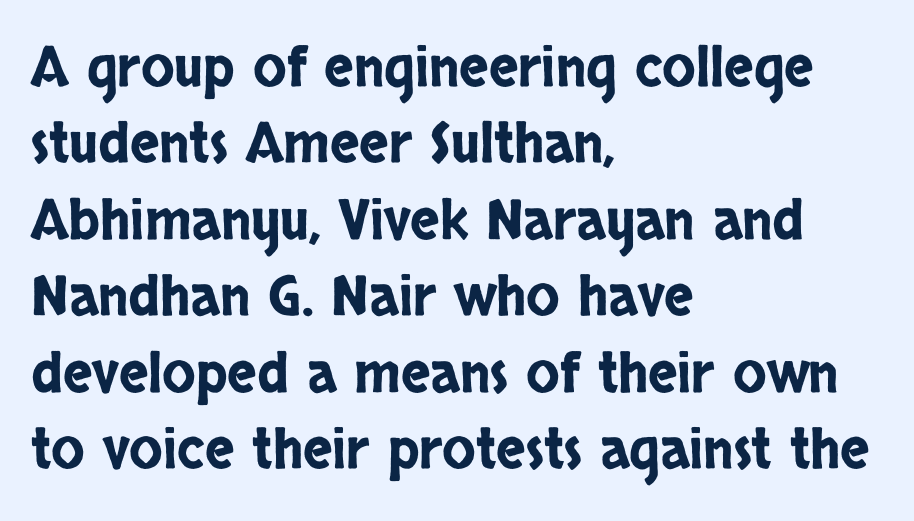
{"serif": "no", "italic": "no", "width": "condensed", "stroke_contrast": "low", "x_height": "large", "monospaced": "no", "underline": "no", "align": "left", "line_spacing": "normal", "line_spacing_ratio": 1.39, "letter_spacing": "normal", "letter_spacing_em": 0.0, "glyph_px": 55}
